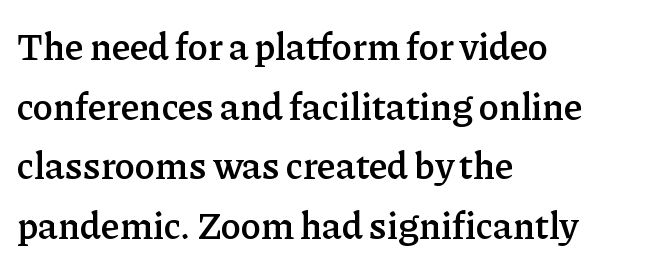
{"serif": "yes", "italic": "no", "bold": "semi", "weight": "semibold", "width": "normal", "stroke_contrast": "low", "x_height": "medium", "monospaced": "no", "underline": "no", "align": "left", "line_spacing": "normal", "line_spacing_ratio": 1.57, "letter_spacing": "normal", "letter_spacing_em": 0.0, "glyph_px": 38}
